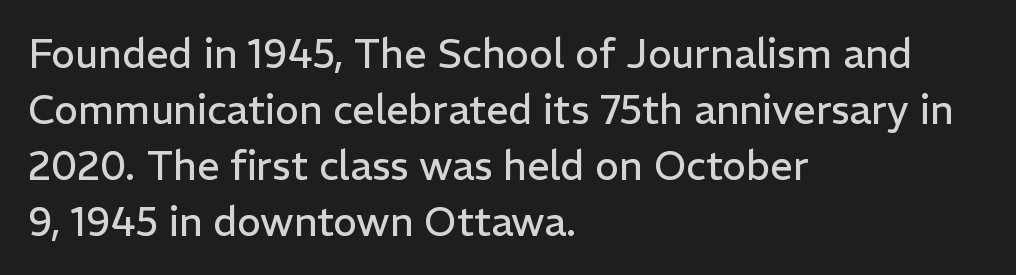
The image shows 40 px regular-weight sans-serif type, upright; set left-aligned, normal line spacing (1.4x), normal letter spacing, not underlined; low stroke contrast and a medium x-height.
